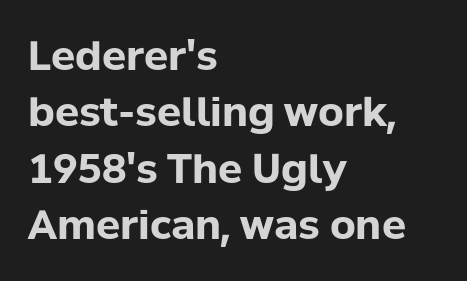
Q: Is the text bold? A: Yes.
Q: Is the text italic (slanted)? A: No, it is upright.
Q: Is the typeface a serif or a sans-serif typeface? A: Sans-serif.
Q: Is the text underlined? A: No.
Q: How is the paragraph aligned? A: Left-aligned.
Q: Is the spacing between letters normal or unusually wide? A: Normal.
Q: Is the spacing between lines tight, normal or loose? A: Normal.
Q: Width (condensed, normal, or wide)? A: Normal.
Q: Stroke contrast? A: Low.
Q: x-height? A: Medium.
Q: Monospaced? A: No.
